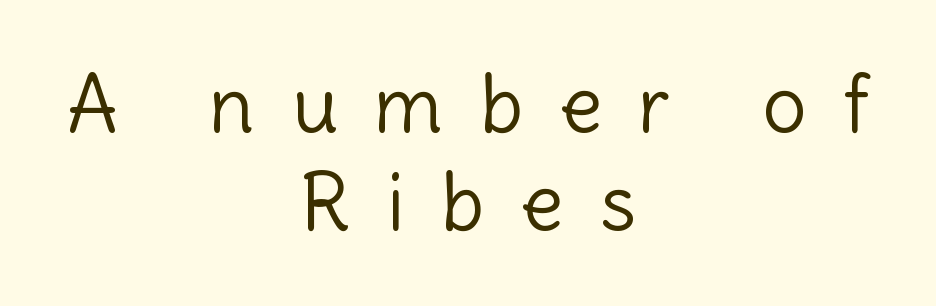
Q: Is the text bold? A: No.
Q: Is the text italic (slanted)? A: No, it is upright.
Q: Is the typeface a serif or a sans-serif typeface? A: Sans-serif.
Q: Is the text underlined? A: No.
Q: How is the paragraph aligned? A: Centered.
Q: Is the spacing between letters normal or unusually wide? A: Unusually wide.
Q: Width (condensed, normal, or wide)? A: Normal.
Q: x-height? A: Medium.
Q: Monospaced? A: No.
